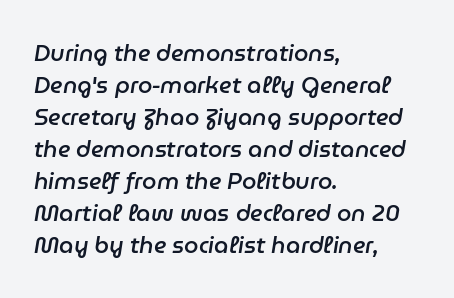
Q: Is the text bold? A: Semi-bold.
Q: Is the text italic (slanted)? A: Yes, it leans right by about 9 degrees.
Q: Is the text underlined? A: No.
Q: How is the paragraph aligned? A: Left-aligned.
Q: Is the spacing between letters normal or unusually wide? A: Normal.
Q: Is the spacing between lines tight, normal or loose? A: Normal.
